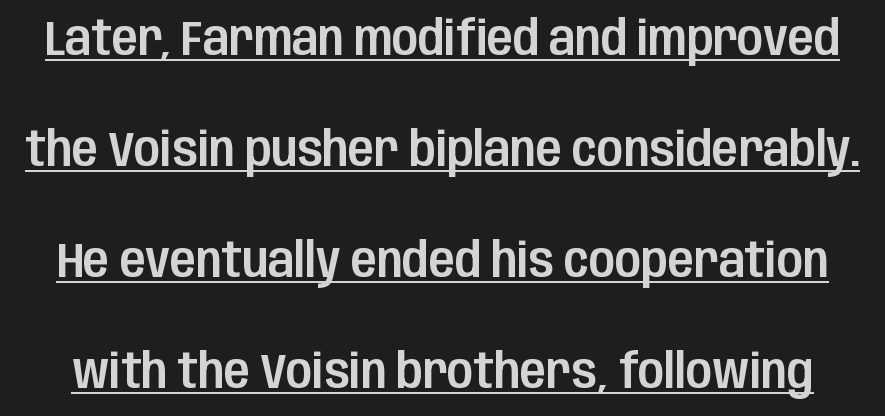
This sample uses an upright cut, with every glyph sitting square on the baseline. This rendering employs a face without finishing strokes, i.e., a sans-serif. A typesetter would call this zero additional tracking. Think of a printed novel: that variable character pitch is what you see here.
